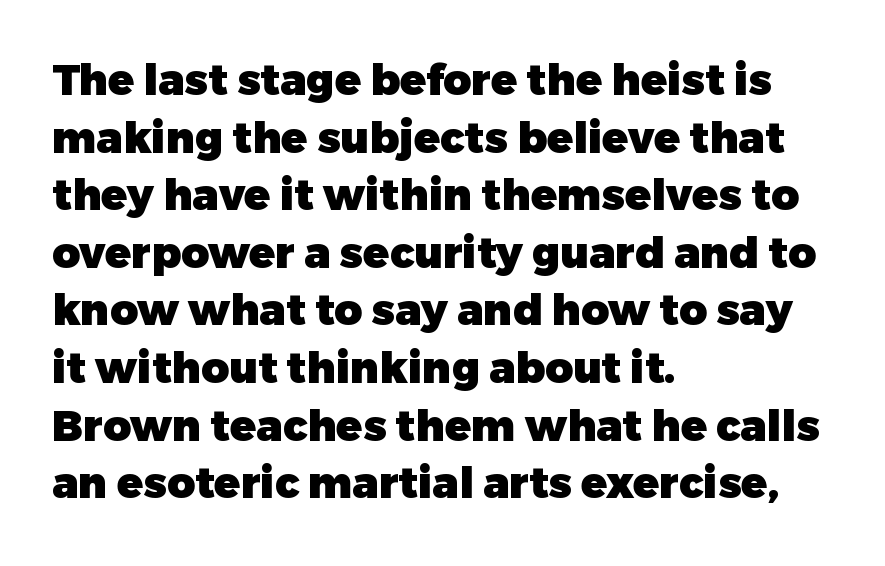
{"serif": "no", "italic": "no", "bold": "yes", "weight": "heavy", "width": "normal", "stroke_contrast": "low", "x_height": "medium", "monospaced": "no", "underline": "no", "align": "left", "line_spacing": "normal", "line_spacing_ratio": 1.34, "letter_spacing": "normal", "letter_spacing_em": 0.0, "glyph_px": 43}
